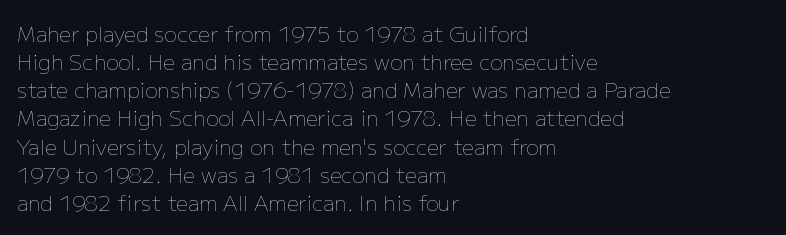
{"italic": "no", "bold": "no", "underline": "no", "align": "left", "line_spacing": "normal", "line_spacing_ratio": 1.34, "letter_spacing": "normal", "letter_spacing_em": 0.0, "glyph_px": 21}
